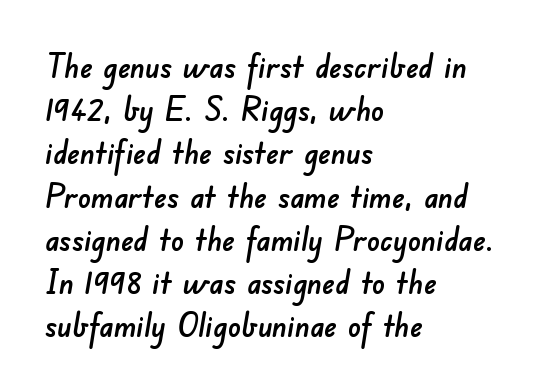
Q: Is the typeface a serif or a sans-serif typeface? A: Sans-serif.
Q: Is the text underlined? A: No.
Q: How is the paragraph aligned? A: Left-aligned.
Q: Is the spacing between letters normal or unusually wide? A: Normal.
Q: Is the spacing between lines tight, normal or loose? A: Normal.
Q: Width (condensed, normal, or wide)? A: Normal.
Q: Stroke contrast? A: Low.
Q: x-height? A: Small.
Q: Monospaced? A: No.
